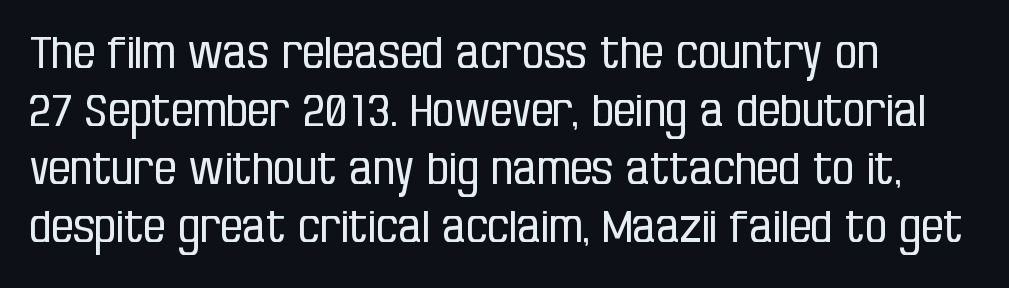
The compositor pushed each line to the left boundary. Interline gaps are of average width in this sample. The specimen reads as upright at a glance. The strokes carry an ordinary text weight at most. The face used here is proportionally spaced, like ordinary book or web type. The rendering keeps characters at their native spacing.
